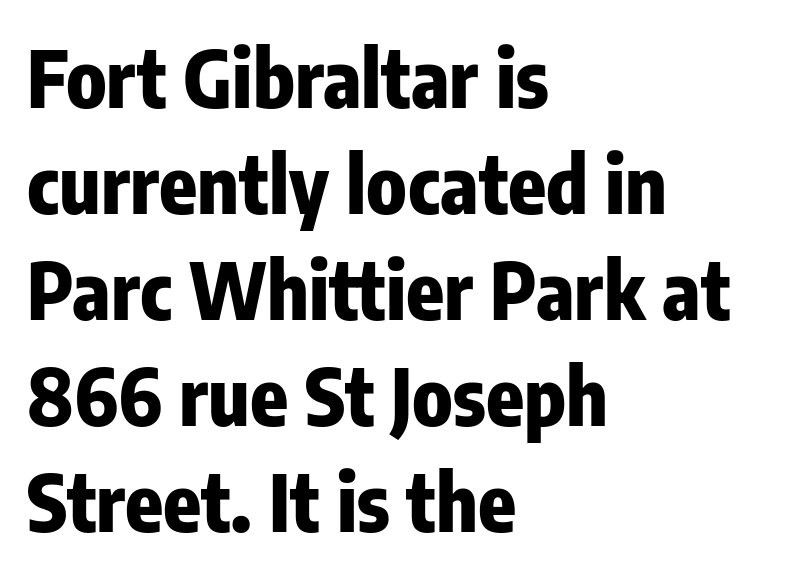
Does the copy run flush right? No — it runs flush left. Only glyphs here, with clear space below each row. Posture: vertical. Classification — sans serif.
